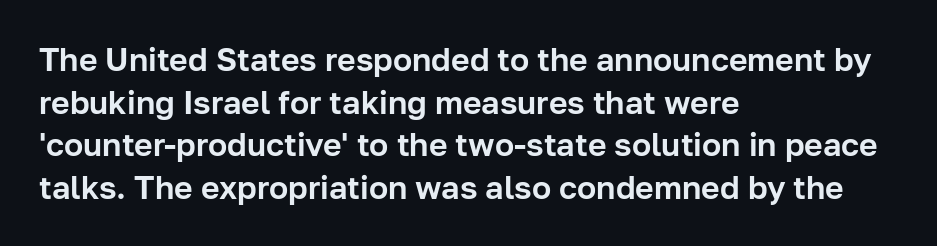
Every character sits straight up, as roman type does. Think of a printed novel: that variable character pitch is what you see here. Decoration check: the copy has no underline. Is there much room between lines? A standard amount, neither cramped nor airy. The characters display no serif detailing; their extremities are plain. Observe the ordinary spacing: letters are neighbours, not strangers.
